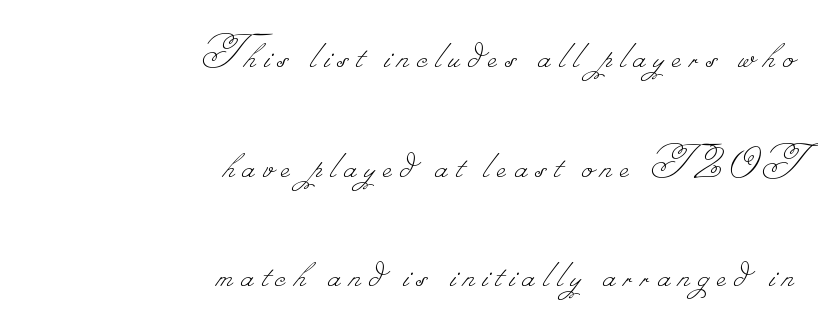
The image shows 47 px thin type; set right-aligned, loose line spacing (2.33x), not underlined; low stroke contrast.
